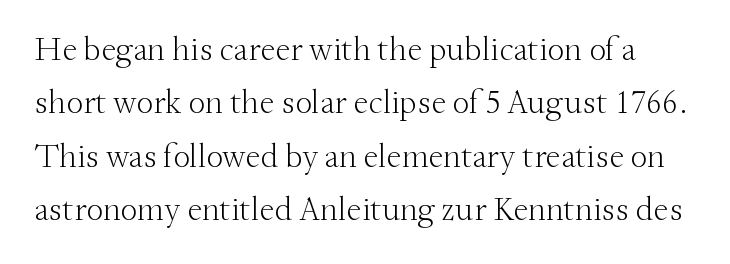
Q: Is the text bold? A: No.
Q: Is the text italic (slanted)? A: No, it is upright.
Q: Is the typeface a serif or a sans-serif typeface? A: Serif.
Q: Is the text underlined? A: No.
Q: Is the spacing between letters normal or unusually wide? A: Normal.
Q: Is the spacing between lines tight, normal or loose? A: Normal.
Q: Width (condensed, normal, or wide)? A: Normal.
Q: Stroke contrast? A: Medium.
Q: x-height? A: Small.
Q: Monospaced? A: No.
